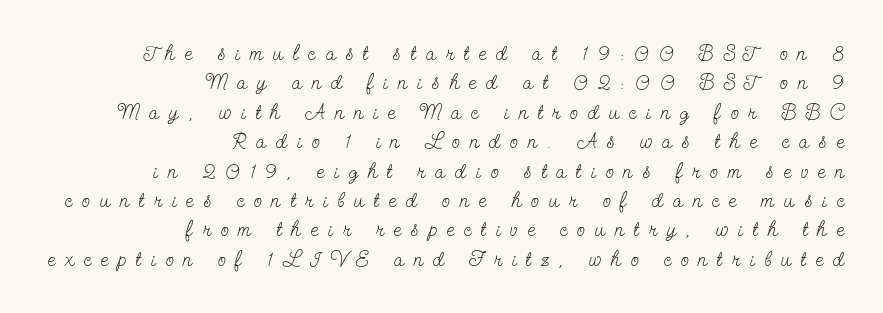
Q: Is the text bold? A: No.
Q: Is the text italic (slanted)? A: Yes.
Q: Is the text underlined? A: No.
Q: How is the paragraph aligned? A: Right-aligned.
Q: Is the spacing between letters normal or unusually wide? A: Unusually wide.
Q: Is the spacing between lines tight, normal or loose? A: Normal.
